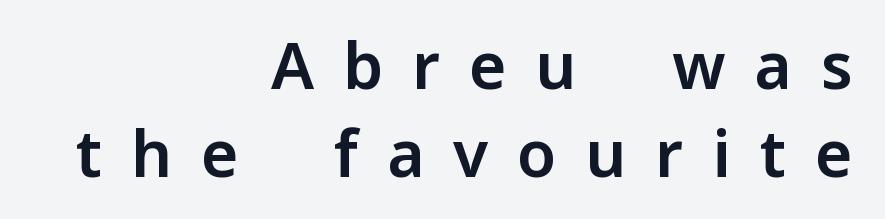
Q: Is the text italic (slanted)? A: No, it is upright.
Q: Is the typeface a serif or a sans-serif typeface? A: Sans-serif.
Q: Is the text underlined? A: No.
Q: How is the paragraph aligned? A: Right-aligned.
Q: Is the spacing between letters normal or unusually wide? A: Unusually wide.
Q: Is the spacing between lines tight, normal or loose? A: Normal.
Q: Width (condensed, normal, or wide)? A: Normal.
Q: Stroke contrast? A: Low.
Q: x-height? A: Medium.
Q: Monospaced? A: No.
